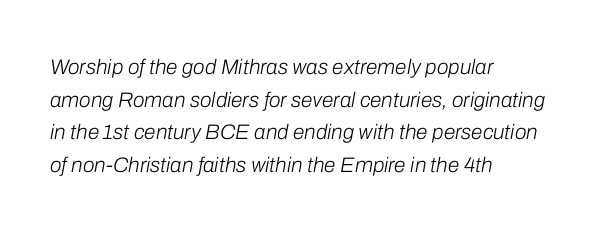
{"italic": "yes", "lean": "right", "slant_degrees": 10, "bold": "no", "underline": "no", "align": "left", "line_spacing": "normal", "line_spacing_ratio": 1.55, "letter_spacing": "normal", "letter_spacing_em": 0.0, "glyph_px": 21}
